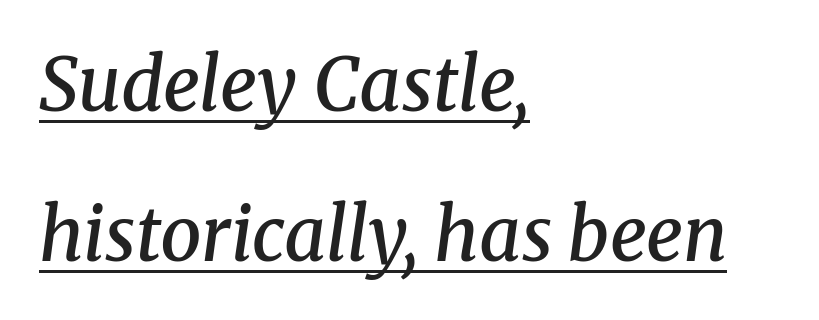
{"serif": "yes", "italic": "yes", "lean": "right", "slant_degrees": 8, "bold": "semi", "weight": "semibold", "width": "normal", "stroke_contrast": "medium", "x_height": "medium", "monospaced": "no", "underline": "yes", "align": "left", "line_spacing": "loose", "line_spacing_ratio": 2.05, "letter_spacing": "normal", "letter_spacing_em": 0.0, "glyph_px": 73}
